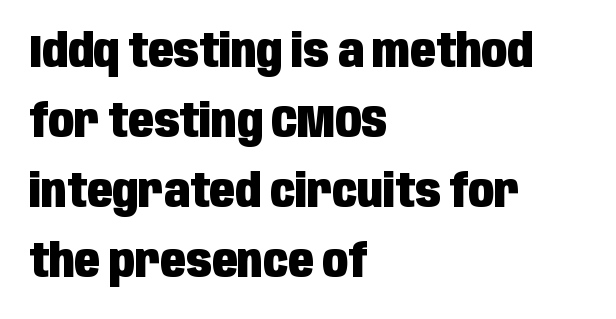
Q: Is the text bold? A: Yes.
Q: Is the text italic (slanted)? A: No, it is upright.
Q: Is the typeface a serif or a sans-serif typeface? A: Sans-serif.
Q: Is the text underlined? A: No.
Q: How is the paragraph aligned? A: Left-aligned.
Q: Is the spacing between letters normal or unusually wide? A: Normal.
Q: Is the spacing between lines tight, normal or loose? A: Normal.
Q: Width (condensed, normal, or wide)? A: Condensed.
Q: Stroke contrast? A: Low.
Q: x-height? A: Large.
Q: Monospaced? A: No.
